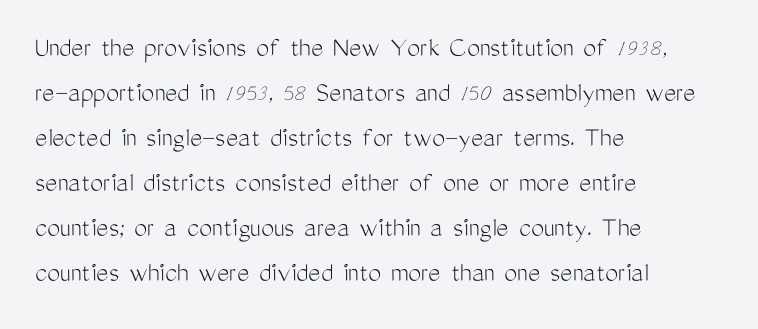
Q: Is the text bold? A: No.
Q: Is the text italic (slanted)? A: No, it is upright.
Q: Is the typeface a serif or a sans-serif typeface? A: Sans-serif.
Q: Is the text underlined? A: No.
Q: How is the paragraph aligned? A: Left-aligned.
Q: Is the spacing between letters normal or unusually wide? A: Normal.
Q: Is the spacing between lines tight, normal or loose? A: Normal.
Q: Width (condensed, normal, or wide)? A: Condensed.
Q: Stroke contrast? A: Medium.
Q: x-height? A: Medium.
Q: Monospaced? A: No.
